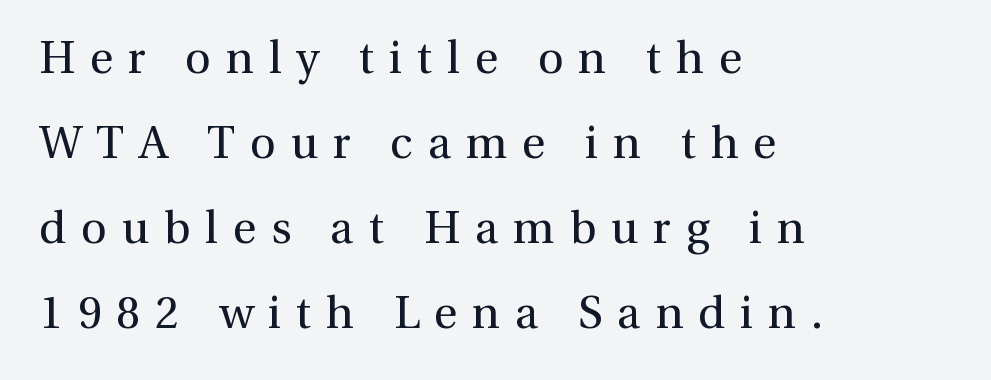
{"serif": "yes", "italic": "no", "bold": "no", "weight": "regular", "width": "normal", "x_height": "medium", "monospaced": "no", "underline": "no", "align": "left", "line_spacing_ratio": 1.89, "letter_spacing": "wide", "letter_spacing_em": 0.33, "glyph_px": 45}
